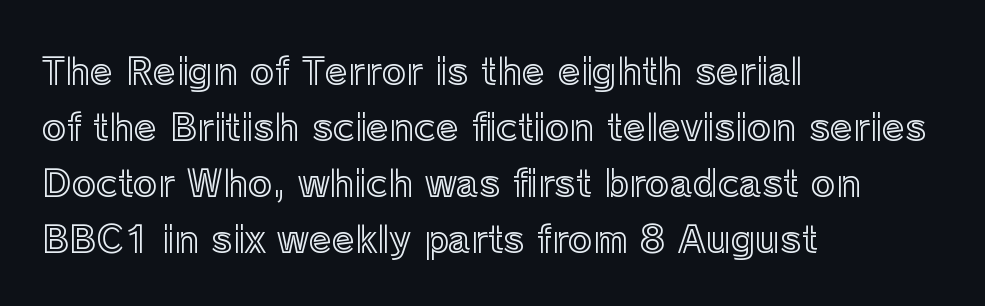
Q: Is the text italic (slanted)? A: No, it is upright.
Q: Is the text underlined? A: No.
Q: How is the paragraph aligned? A: Left-aligned.
Q: Is the spacing between letters normal or unusually wide? A: Normal.
Q: Is the spacing between lines tight, normal or loose? A: Normal.
Q: Width (condensed, normal, or wide)? A: Normal.
Q: x-height? A: Medium.
Q: Monospaced? A: No.
